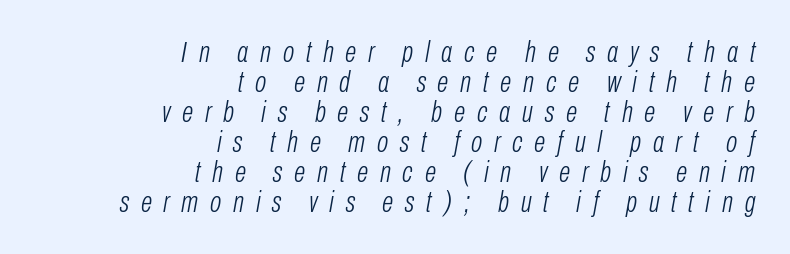
The letters are spread apart with noticeably loose tracking. This rendering features lettering with no underline. The leading is snug, giving the passage a crowded texture. Bold? No — there's no thickening of the strokes. These lines are rendered in a variable-pitch font. Looking at the ascenders, they clearly lean.
